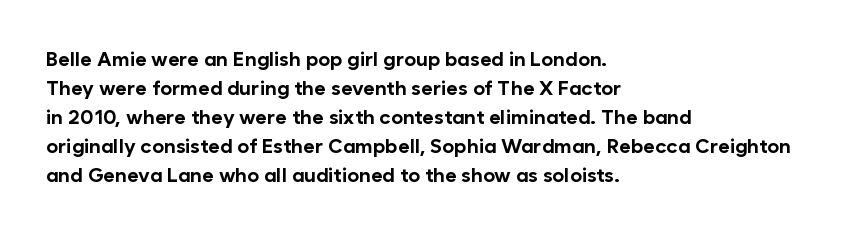
Style check: upright. The block of text has a typical density, with ordinary space between rows. The words here are not underlined. The paragraph shown leans on its left margin. The gaps between neighbouring characters are ordinary and unremarkable.
